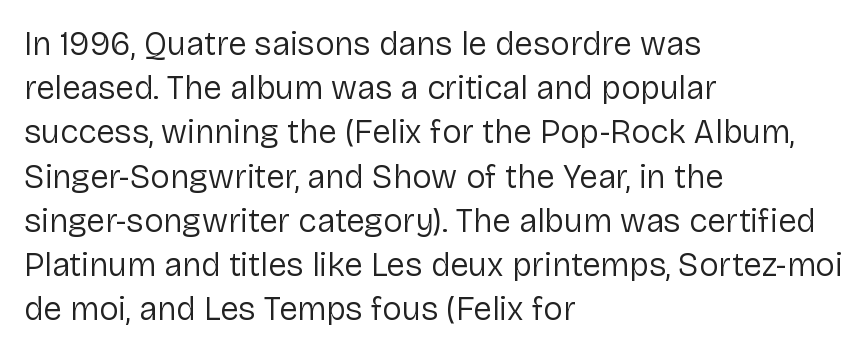
Q: Is the text bold? A: No.
Q: Is the text italic (slanted)? A: No, it is upright.
Q: Is the typeface a serif or a sans-serif typeface? A: Sans-serif.
Q: Is the text underlined? A: No.
Q: How is the paragraph aligned? A: Left-aligned.
Q: Is the spacing between letters normal or unusually wide? A: Normal.
Q: Is the spacing between lines tight, normal or loose? A: Normal.
Q: Width (condensed, normal, or wide)? A: Normal.
Q: Stroke contrast? A: Low.
Q: x-height? A: Medium.
Q: Monospaced? A: No.
